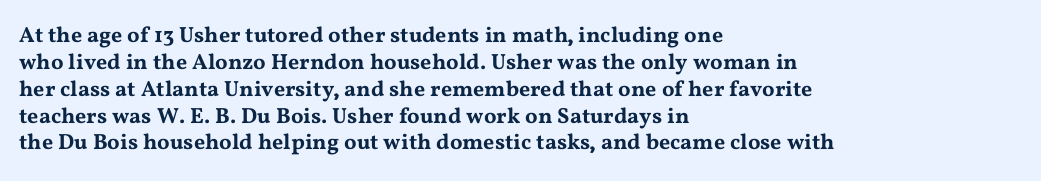
{"italic": "no", "underline": "no", "align": "left", "line_spacing_ratio": 1.22, "letter_spacing": "normal", "letter_spacing_em": 0.0, "glyph_px": 22}
